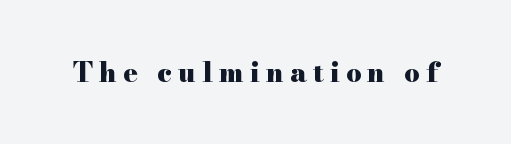
Q: Is the text bold? A: Yes.
Q: Is the text italic (slanted)? A: No, it is upright.
Q: Is the text underlined? A: No.
Q: Is the spacing between letters normal or unusually wide? A: Unusually wide.
